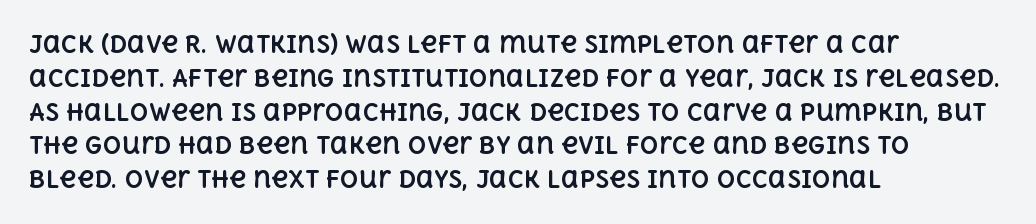
Bold? Absolutely — the strokes are thick and heavy. The setting favours the left margin, as ordinary paragraphs usually do. The font's upright variant was chosen for this text. A bare baseline throughout the passage. Vertical spacing — default.
